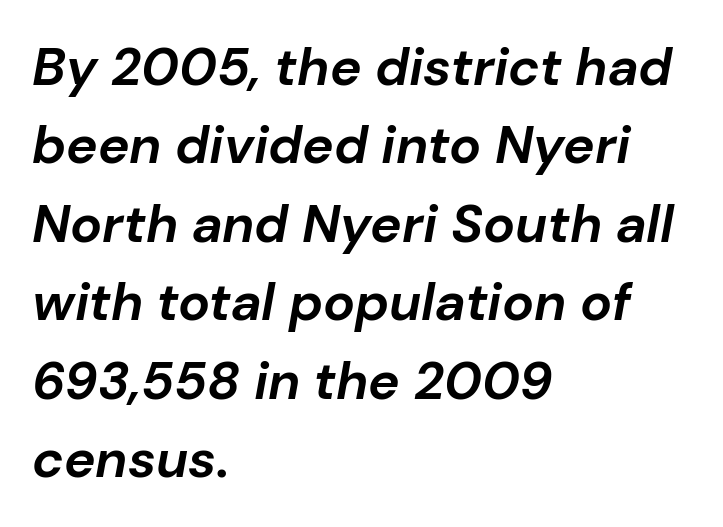
The image shows 53 px bold type, italic (leaning right); set left-aligned, normal line spacing (1.48x), normal letter spacing, not underlined; low stroke contrast and a medium x-height.
